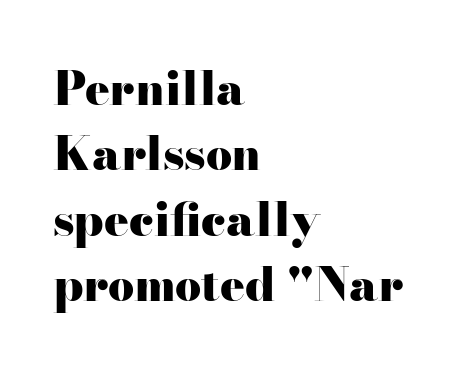
The image shows 46 px heavy, wide serif type, upright; set left-aligned, normal line spacing (1.42x), normal letter spacing, not underlined; high stroke contrast and a small x-height.
